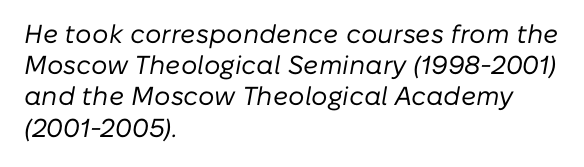
The image shows 26 px text type, italic (leaning right); set left-aligned, line spacing 1.2x, normal letter spacing, not underlined.
